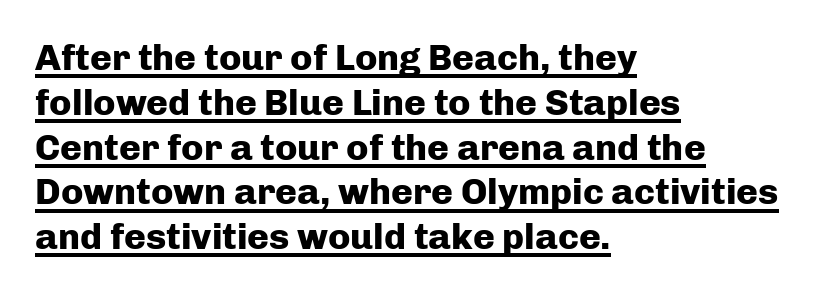
Q: Is the text bold? A: Yes.
Q: Is the text italic (slanted)? A: No, it is upright.
Q: Is the typeface a serif or a sans-serif typeface? A: Sans-serif.
Q: Is the text underlined? A: Yes.
Q: How is the paragraph aligned? A: Left-aligned.
Q: Is the spacing between letters normal or unusually wide? A: Normal.
Q: Width (condensed, normal, or wide)? A: Normal.
Q: Stroke contrast? A: Low.
Q: x-height? A: Medium.
Q: Monospaced? A: No.
